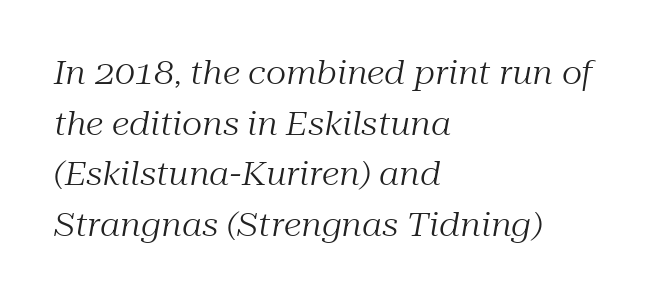
The image shows 32 px regular-weight serif type, italic (leaning right); set left-aligned, normal line spacing (1.58x), normal letter spacing, not underlined; medium stroke contrast and a medium x-height.
